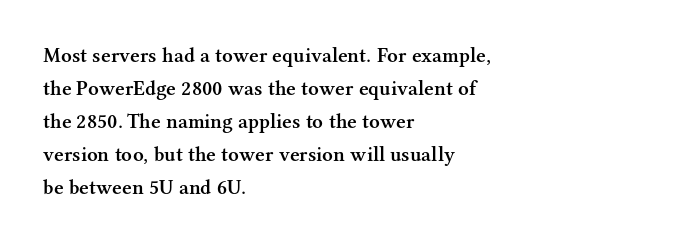
Q: Is the text bold? A: Semi-bold.
Q: Is the text italic (slanted)? A: No, it is upright.
Q: Is the text underlined? A: No.
Q: How is the paragraph aligned? A: Left-aligned.
Q: Is the spacing between letters normal or unusually wide? A: Normal.
Q: Is the spacing between lines tight, normal or loose? A: Normal.
